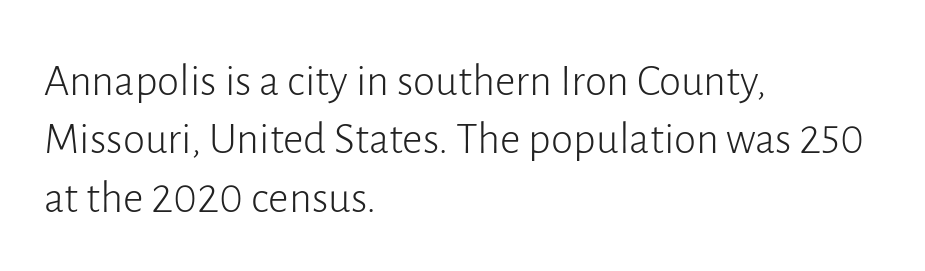
The image shows 45 px light sans-serif type, upright; set left-aligned, normal line spacing (1.3x), normal letter spacing, not underlined; low stroke contrast and a medium x-height.
